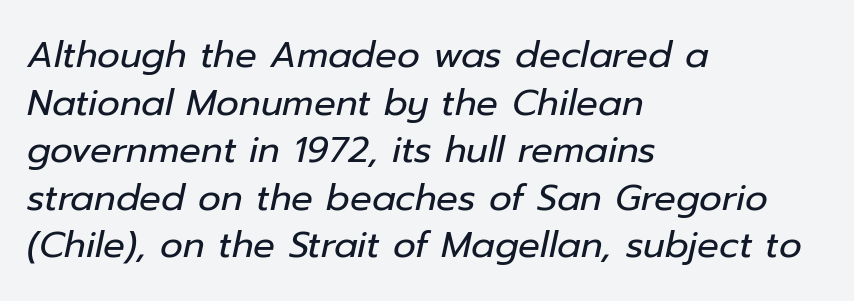
Q: Is the text bold? A: No.
Q: Is the text italic (slanted)? A: Yes, it leans right by about 12 degrees.
Q: Is the text underlined? A: No.
Q: How is the paragraph aligned? A: Left-aligned.
Q: Is the spacing between letters normal or unusually wide? A: Normal.
Q: Is the spacing between lines tight, normal or loose? A: Normal.
Q: Width (condensed, normal, or wide)? A: Normal.
Q: Stroke contrast? A: Low.
Q: x-height? A: Medium.
Q: Monospaced? A: No.
